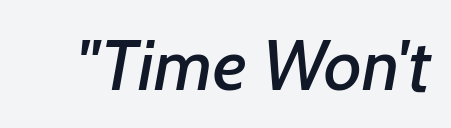
Q: Is the text italic (slanted)? A: Yes, it leans right by about 7 degrees.
Q: Is the text underlined? A: No.
Q: Is the spacing between letters normal or unusually wide? A: Normal.
Q: Width (condensed, normal, or wide)? A: Normal.
Q: Stroke contrast? A: Low.
Q: x-height? A: Medium.
Q: Monospaced? A: No.
